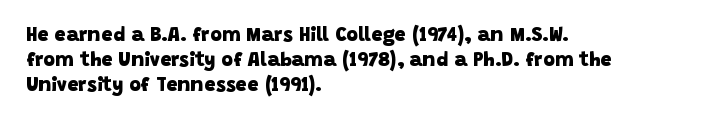
Q: Is the text bold? A: Yes.
Q: Is the text underlined? A: No.
Q: How is the paragraph aligned? A: Left-aligned.
Q: Is the spacing between letters normal or unusually wide? A: Normal.
